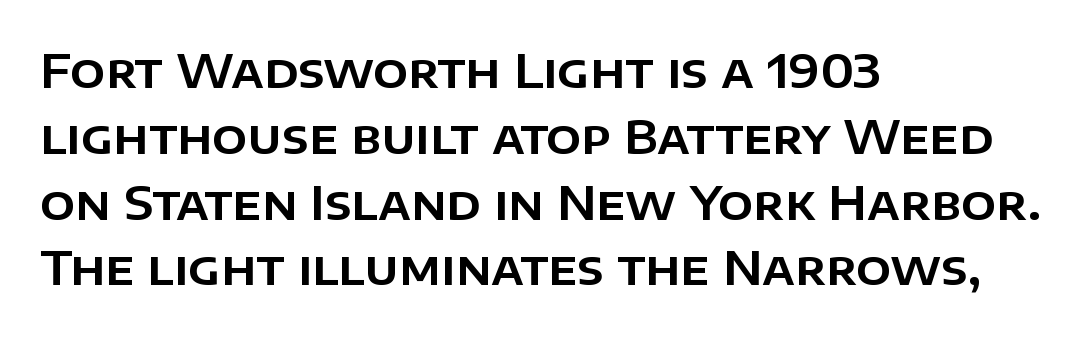
{"serif": "no", "italic": "no", "width": "normal", "stroke_contrast": "low", "x_height": "large", "monospaced": "no", "underline": "no", "align": "left", "line_spacing": "normal", "line_spacing_ratio": 1.43, "letter_spacing": "normal", "letter_spacing_em": 0.0, "glyph_px": 46}
